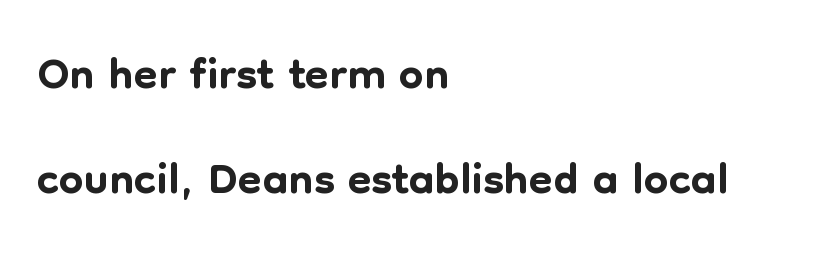
Q: Is the text italic (slanted)? A: No, it is upright.
Q: Is the typeface a serif or a sans-serif typeface? A: Sans-serif.
Q: Is the text underlined? A: No.
Q: How is the paragraph aligned? A: Left-aligned.
Q: Is the spacing between letters normal or unusually wide? A: Normal.
Q: Is the spacing between lines tight, normal or loose? A: Normal.
Q: Width (condensed, normal, or wide)? A: Normal.
Q: Stroke contrast? A: Low.
Q: x-height? A: Medium.
Q: Monospaced? A: No.
